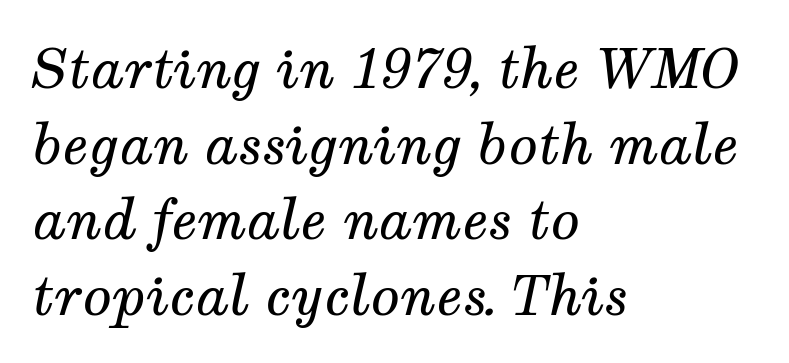
The image shows 54 px regular-weight serif type, italic (leaning right); set left-aligned, normal line spacing (1.4x), normal letter spacing, not underlined; medium stroke contrast and a medium x-height.
